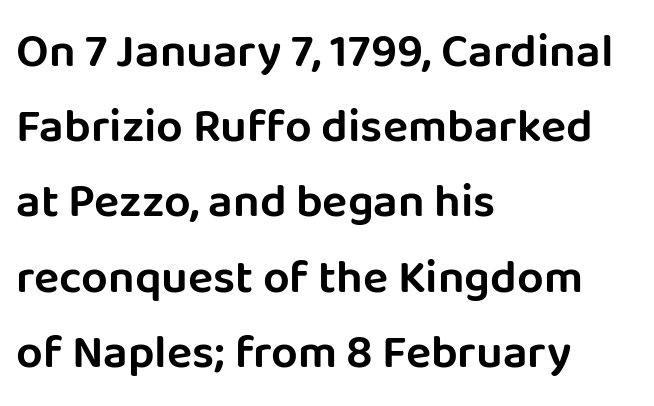
Q: Is the text italic (slanted)? A: No, it is upright.
Q: Is the typeface a serif or a sans-serif typeface? A: Sans-serif.
Q: Is the text underlined? A: No.
Q: How is the paragraph aligned? A: Left-aligned.
Q: Is the spacing between letters normal or unusually wide? A: Normal.
Q: Is the spacing between lines tight, normal or loose? A: Normal.
Q: Width (condensed, normal, or wide)? A: Normal.
Q: Stroke contrast? A: Low.
Q: x-height? A: Large.
Q: Monospaced? A: No.
